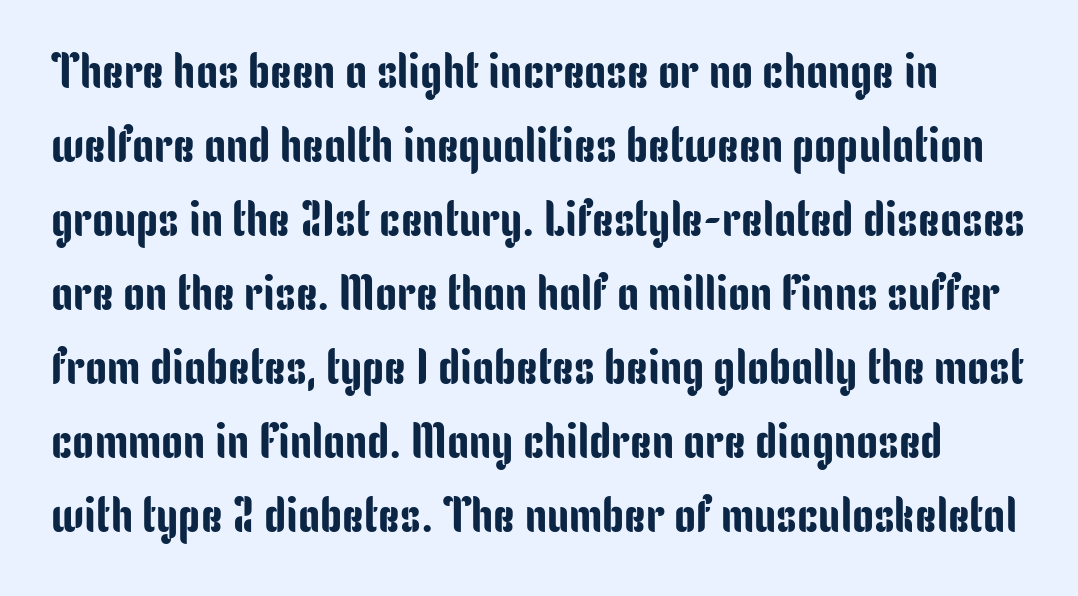
Posture: vertical. Here the designer chose a conventional face with non-uniform glyph widths. Beneath every word, the page is bare. There is no visible air inserted between adjacent glyphs. Students, observe: this is what conventionally led text looks like.
